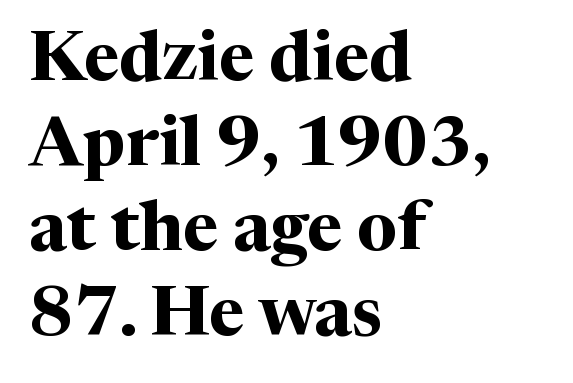
Letters rest on an invisible, unmarked baseline. You'd pick this weight for a headline — it's a proper bold. These lines were composed using upright roman letters. Examine the stroke ends and you'll spot serifs. The letters sit at their default tracking, neither squeezed nor spread.
